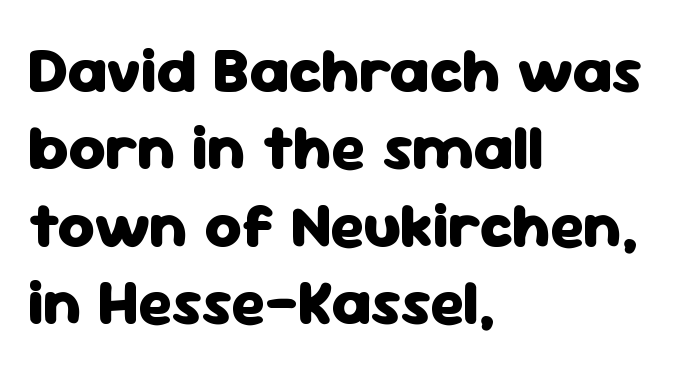
The letters stand upright; this is a roman face. Is this a fixed-width face? No — the glyphs have proportional, varying widths. Does the weight exceed regular? Yes, all the way to bold. The gap between lines stays unmarked.
